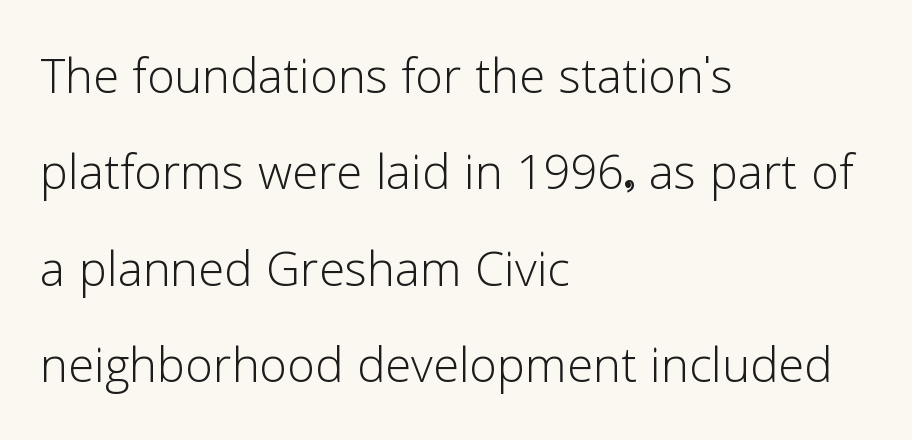
The image shows 63 px light sans-serif type, upright; set left-aligned, normal line spacing (1.53x), normal letter spacing, not underlined; low stroke contrast and a medium x-height.
